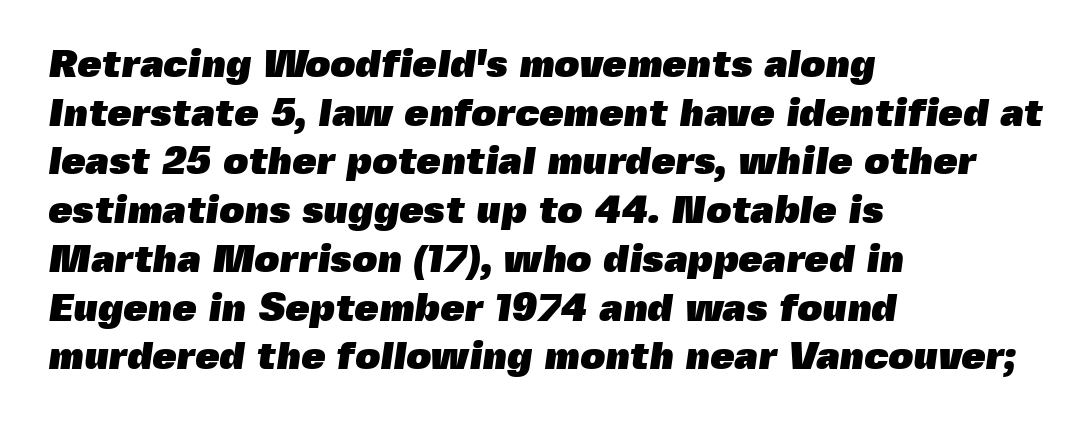
The image shows 39 px heavy sans-serif type; set left-aligned, normal line spacing (1.25x), normal letter spacing, not underlined; a medium x-height.
